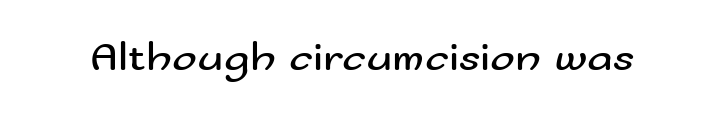
Each stroke keeps to a modest, everyday thickness or less. The gaps between neighbouring characters are ordinary and unremarkable. This is roman type, the default non-slanted kind. Each row of text sits above clean, open space. Is this a sans? Yes — the strokes have no serifs. The face used here is proportionally spaced, like ordinary book or web type.
